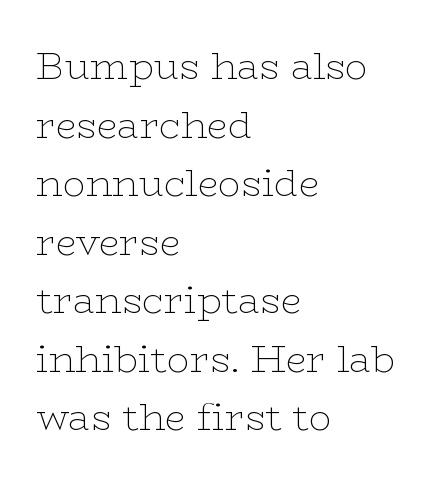
Q: Is the text bold? A: No.
Q: Is the text italic (slanted)? A: No, it is upright.
Q: Is the typeface a serif or a sans-serif typeface? A: Serif.
Q: Is the text underlined? A: No.
Q: How is the paragraph aligned? A: Left-aligned.
Q: Is the spacing between letters normal or unusually wide? A: Normal.
Q: Is the spacing between lines tight, normal or loose? A: Normal.
Q: Width (condensed, normal, or wide)? A: Wide.
Q: Stroke contrast? A: Low.
Q: x-height? A: Medium.
Q: Monospaced? A: No.
